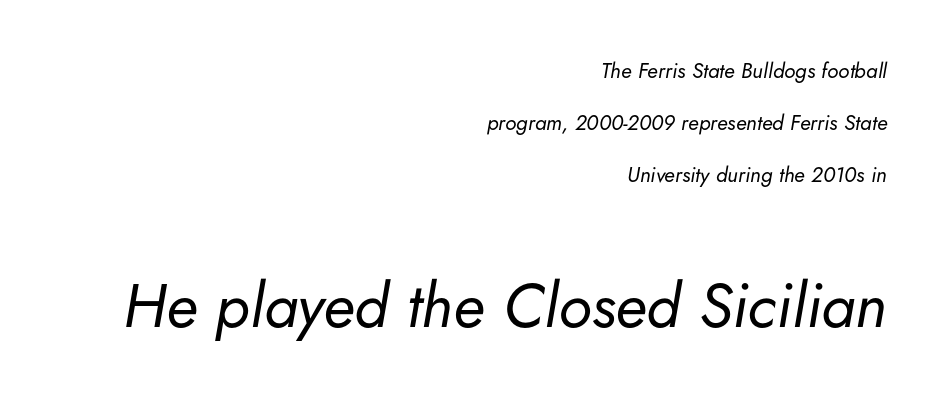
{"italic": "yes", "lean": "right", "slant_degrees": 5, "bold": "no", "weight": "regular", "width": "normal", "stroke_contrast": "low", "x_height": "small", "monospaced": "no", "underline": "no", "align": "right", "line_spacing": "loose", "line_spacing_ratio": 2.47, "letter_spacing": "normal", "letter_spacing_em": 0.0, "larger_block": "second", "size_ratio": 2.95, "glyph_px": 62}
